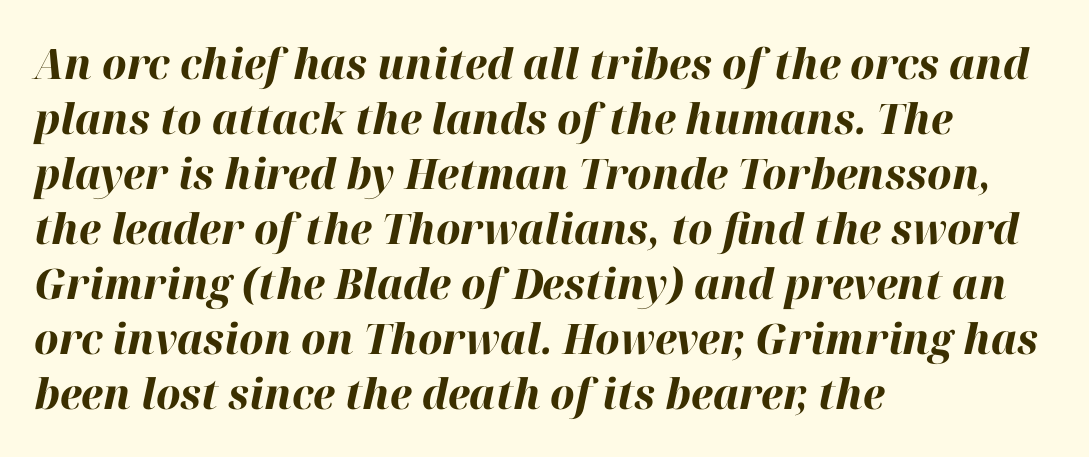
The strip under each line holds only bare page. The lines in this sample share a left origin and differ only in where they stop. The specimen reads as italic at a glance. Words appear dense and cohesive because spacing is normal. The glyphs have the mass of a bold cut. Rows of type keep a routine distance in the vertical direction.
